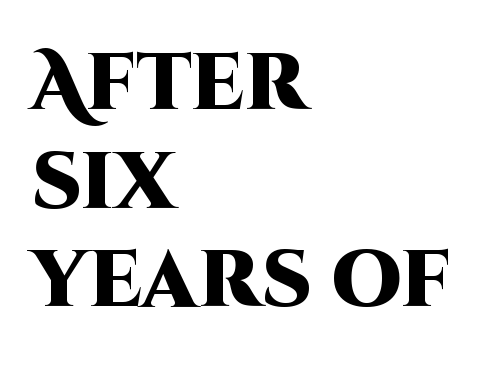
Each row of text sits above clean, open space. Nothing sits at the stroke ends, so this counts as sans-serif. The letters stand straight up with perfectly vertical stems. Compared with typical body copy, the letter spacing here is the same.
